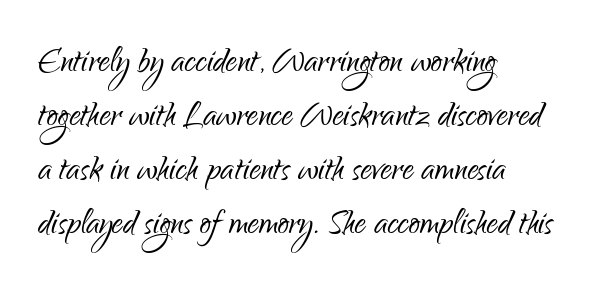
Q: Is the text bold? A: No.
Q: Is the text italic (slanted)? A: Yes.
Q: Is the typeface a serif or a sans-serif typeface? A: Sans-serif.
Q: Is the text underlined? A: No.
Q: How is the paragraph aligned? A: Left-aligned.
Q: Is the spacing between letters normal or unusually wide? A: Normal.
Q: Width (condensed, normal, or wide)? A: Condensed.
Q: Stroke contrast? A: Low.
Q: x-height? A: Small.
Q: Monospaced? A: No.
